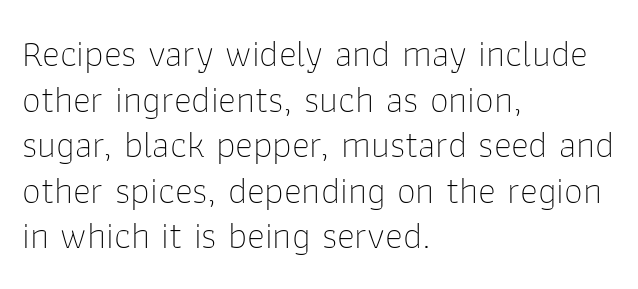
The image shows 38 px thin sans-serif type, upright; set left-aligned, line spacing 1.2x, normal letter spacing, not underlined; low stroke contrast and a medium x-height.
